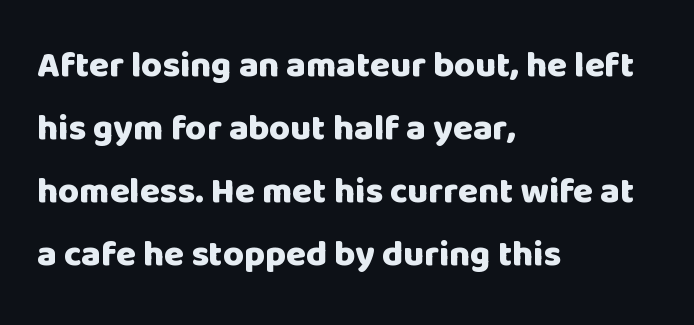
{"serif": "no", "italic": "no", "bold": "yes", "weight": "heavy", "width": "normal", "stroke_contrast": "low", "x_height": "large", "monospaced": "no", "underline": "no", "align": "left", "line_spacing_ratio": 1.75, "letter_spacing": "normal", "letter_spacing_em": 0.0, "glyph_px": 36}
